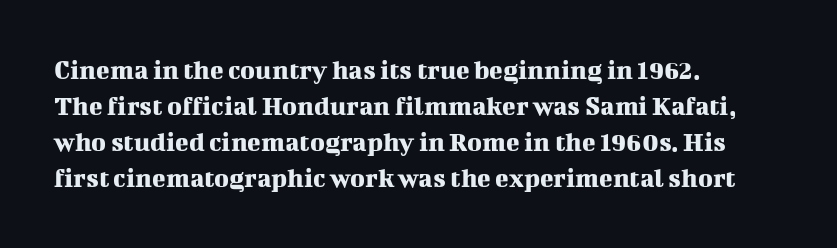
Whoever set this chose a conventional vertical rhythm. Does the type have serifs? Yes, each stem ends in a small foot. Layout note: lines flush left. Rule under the text: the space is simply empty. It's the straight-up-and-down kind of type.
